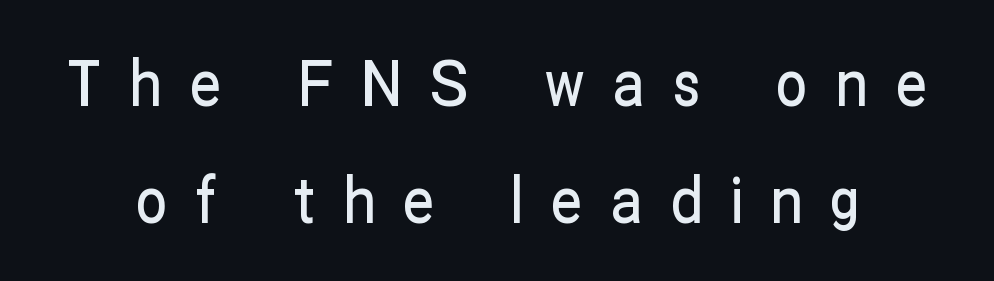
{"serif": "no", "italic": "no", "width": "condensed", "stroke_contrast": "low", "x_height": "medium", "monospaced": "no", "underline": "no", "line_spacing_ratio": 1.85, "letter_spacing": "wide", "letter_spacing_em": 0.45, "glyph_px": 63}
